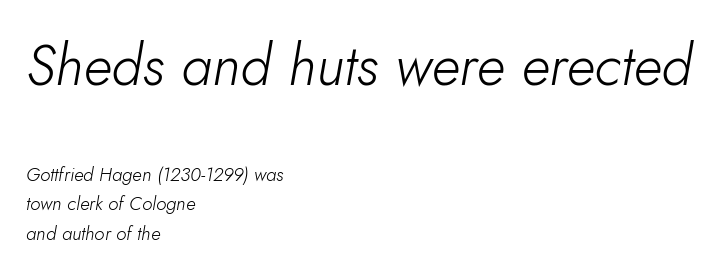
Q: Is the text bold? A: No.
Q: Is the text italic (slanted)? A: Yes, it leans right by about 10 degrees.
Q: Is the text underlined? A: No.
Q: How is the paragraph aligned? A: Left-aligned.
Q: Is the spacing between letters normal or unusually wide? A: Normal.
Q: Is the spacing between lines tight, normal or loose? A: Normal.
Q: Which block of text is set in a larger size, the first (top) or the second (bottom)? A: The first (top) one.
Q: Width (condensed, normal, or wide)? A: Normal.
Q: Stroke contrast? A: Low.
Q: x-height? A: Small.
Q: Monospaced? A: No.
